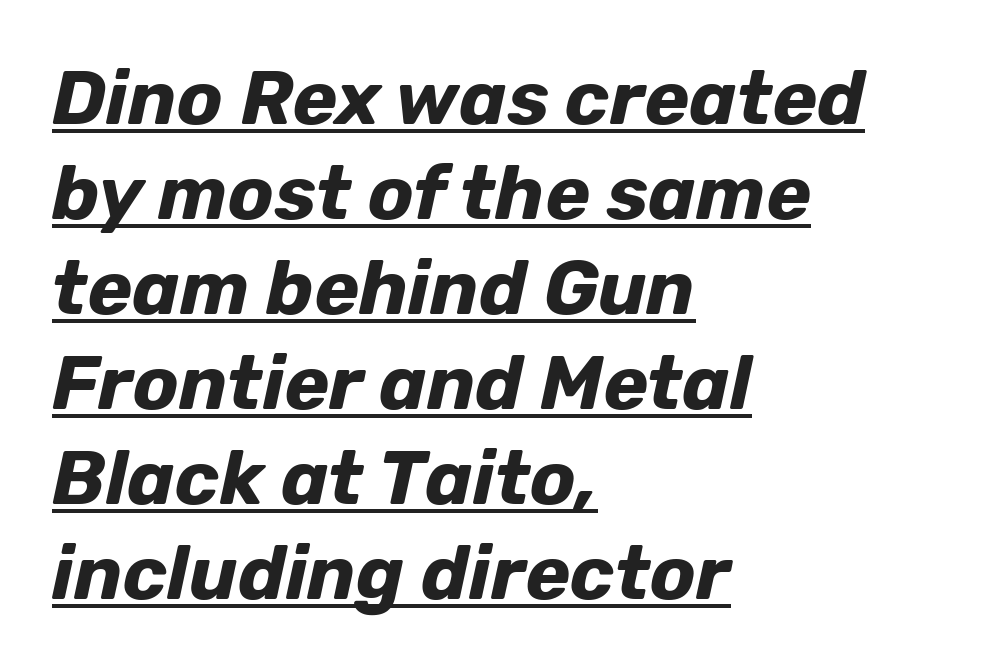
Q: Is the text bold? A: Yes.
Q: Is the text italic (slanted)? A: Yes, it leans right by about 12 degrees.
Q: Is the text underlined? A: Yes.
Q: How is the paragraph aligned? A: Left-aligned.
Q: Is the spacing between letters normal or unusually wide? A: Normal.
Q: Is the spacing between lines tight, normal or loose? A: Normal.
Q: Width (condensed, normal, or wide)? A: Normal.
Q: Stroke contrast? A: Low.
Q: x-height? A: Medium.
Q: Monospaced? A: No.
